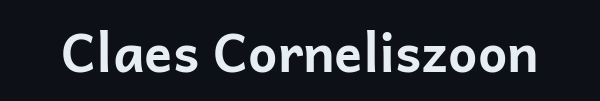
The image shows 52 px bold sans-serif type, upright; set normal letter spacing, not underlined; low stroke contrast and a medium x-height.
